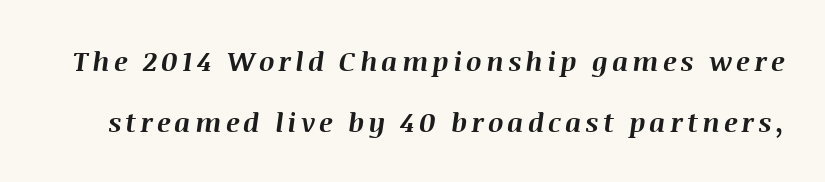
Clear beneath every line of the passage. Each new line begins a long way beneath the previous one. This sample uses an oblique cut, with every glyph tilted off the vertical. The strokes are fattened all the way to bold.
